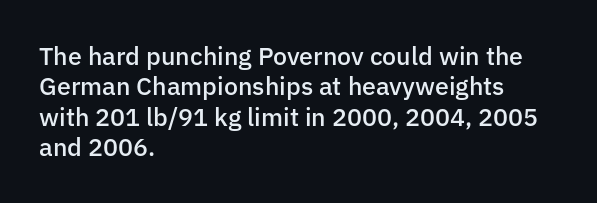
The image shows 25 px text type, upright; set left-aligned, line spacing 1.22x, normal letter spacing, not underlined.
